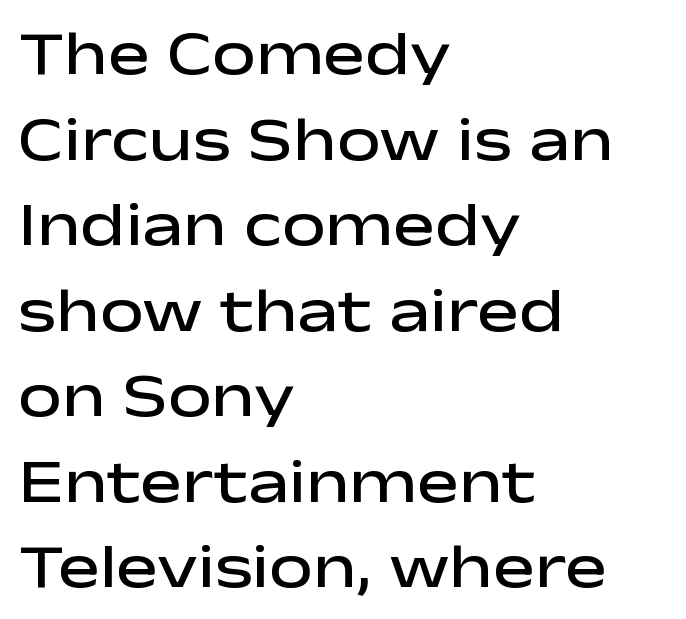
Q: Is the text bold? A: Semi-bold.
Q: Is the text italic (slanted)? A: No, it is upright.
Q: Is the typeface a serif or a sans-serif typeface? A: Sans-serif.
Q: Is the text underlined? A: No.
Q: How is the paragraph aligned? A: Left-aligned.
Q: Is the spacing between letters normal or unusually wide? A: Normal.
Q: Is the spacing between lines tight, normal or loose? A: Normal.
Q: Width (condensed, normal, or wide)? A: Wide.
Q: Stroke contrast? A: Low.
Q: x-height? A: Medium.
Q: Monospaced? A: No.
